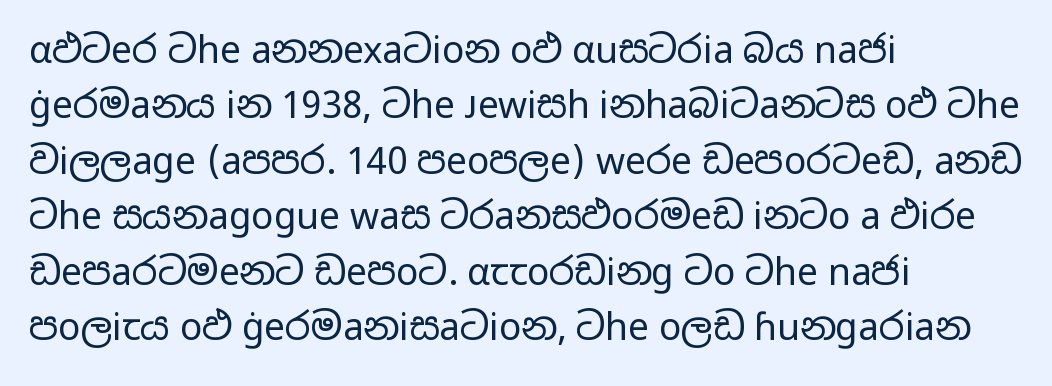
The image shows 37 px regular-weight, wide sans-serif type, upright; set left-aligned, normal line spacing (1.5x), normal letter spacing, not underlined; low stroke contrast and a medium x-height.
